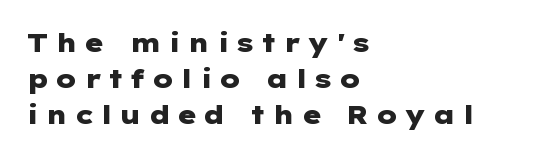
Whoever set this chose a conventional vertical rhythm. Rendered with straight, roman letterforms. I'd describe the lettering as bold — thick and assertive. Is the letter spacing exaggerated? Yes — the characters are pushed far apart.
